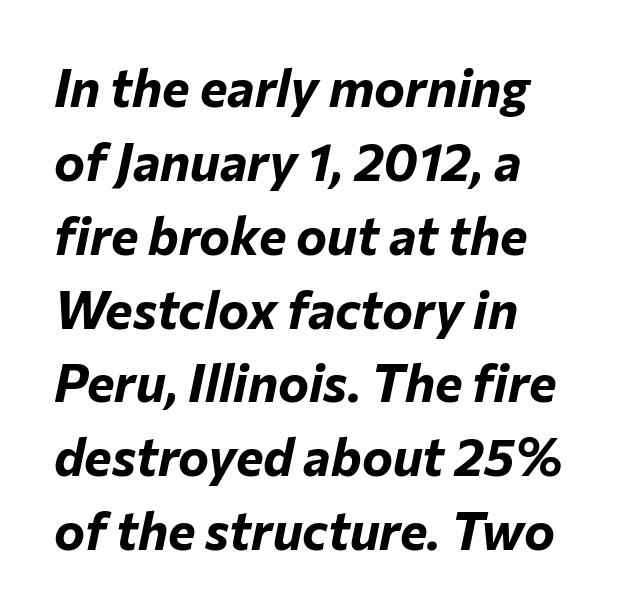
{"italic": "yes", "lean": "right", "slant_degrees": 12, "bold": "yes", "weight": "bold", "width": "normal", "stroke_contrast": "low", "x_height": "medium", "monospaced": "no", "underline": "no", "line_spacing": "normal", "line_spacing_ratio": 1.42, "letter_spacing": "normal", "letter_spacing_em": 0.0, "glyph_px": 52}
